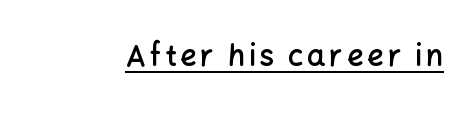
You could not count columns in this text — the font is proportionally spaced. This is underlined copy, the kind a proofreader might mark for attention. The designer went with a sans here, leaving each stem footless. The font is running at a semibold setting, under full bold.
